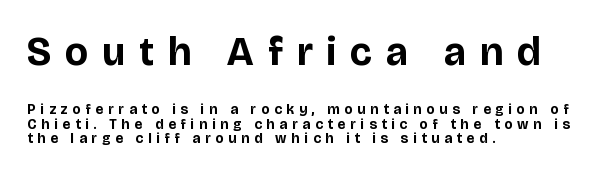
The image shows 40 px bold sans-serif type, upright; set left-aligned, tight line spacing (1.03x), unusually wide letter spacing (+0.35 em), not underlined; the first (top) block is 2.86x larger; low stroke contrast and a large x-height.
